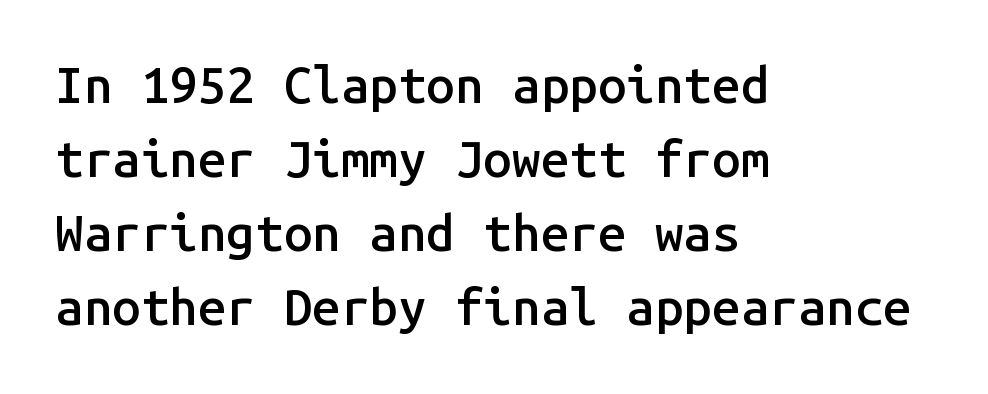
{"serif": "no", "italic": "no", "bold": "semi", "weight": "semibold", "width": "normal", "stroke_contrast": "low", "x_height": "medium", "monospaced": "yes", "underline": "no", "align": "left", "line_spacing": "normal", "line_spacing_ratio": 1.45, "letter_spacing": "normal", "letter_spacing_em": 0.0, "glyph_px": 51}
